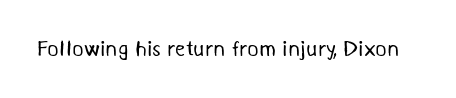
Students, note that the glyphs here touch the page at normal intervals. Any mark beneath the type? The region is blank. Is this a heavy cut? Hardly; it is regular or lighter.
